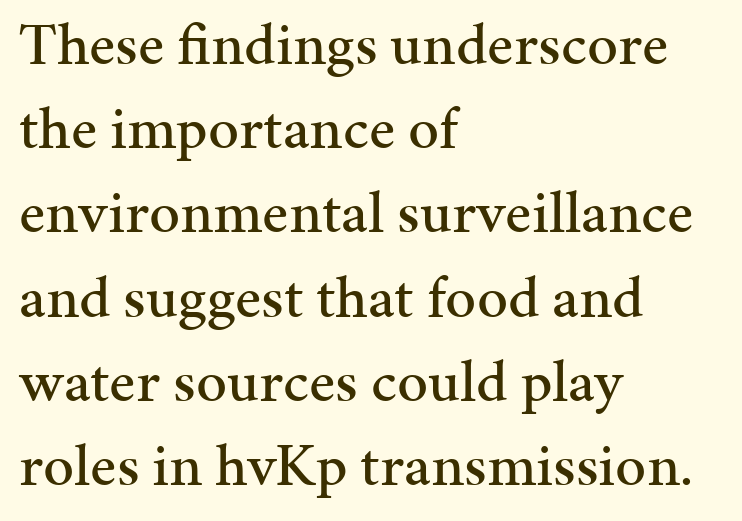
The image shows 61 px serif type, upright; set left-aligned, normal line spacing (1.38x), normal letter spacing, not underlined; medium stroke contrast and a medium x-height.
